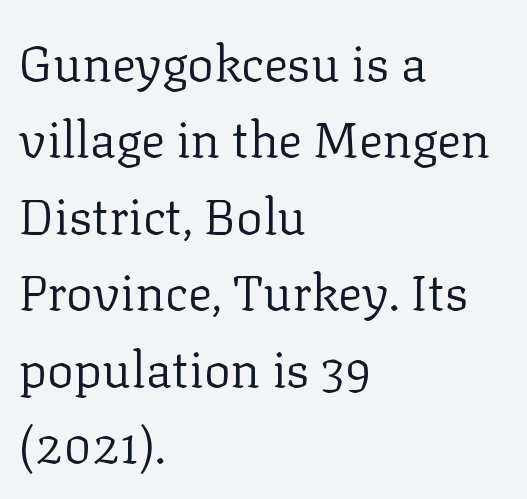
{"serif": "yes", "italic": "no", "bold": "no", "weight": "regular", "width": "normal", "stroke_contrast": "low", "x_height": "medium", "monospaced": "no", "underline": "no", "align": "left", "line_spacing": "normal", "line_spacing_ratio": 1.53, "letter_spacing": "normal", "letter_spacing_em": 0.0, "glyph_px": 50}
